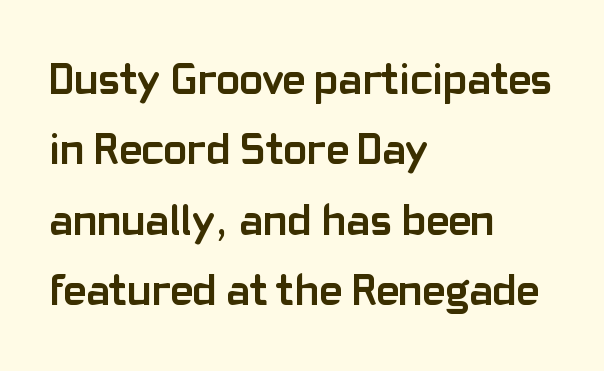
Q: Is the text bold? A: Yes.
Q: Is the text italic (slanted)? A: No, it is upright.
Q: Is the typeface a serif or a sans-serif typeface? A: Sans-serif.
Q: Is the text underlined? A: No.
Q: How is the paragraph aligned? A: Left-aligned.
Q: Is the spacing between letters normal or unusually wide? A: Normal.
Q: Is the spacing between lines tight, normal or loose? A: Normal.
Q: Width (condensed, normal, or wide)? A: Normal.
Q: Stroke contrast? A: Low.
Q: x-height? A: Medium.
Q: Monospaced? A: No.
